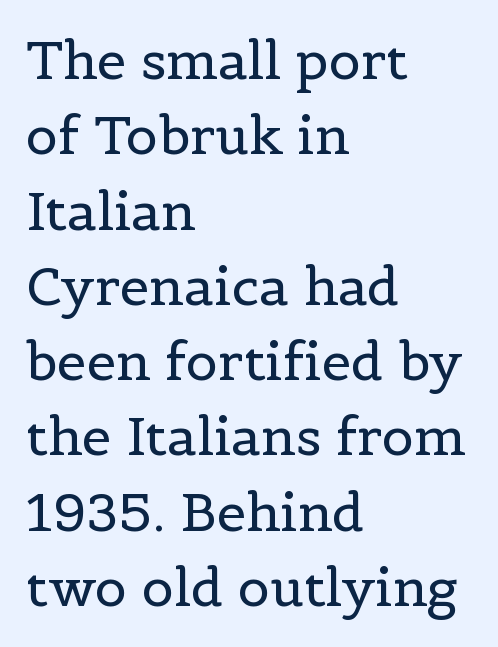
Q: Is the text bold? A: No.
Q: Is the text italic (slanted)? A: No, it is upright.
Q: Is the typeface a serif or a sans-serif typeface? A: Serif.
Q: Is the text underlined? A: No.
Q: How is the paragraph aligned? A: Left-aligned.
Q: Is the spacing between letters normal or unusually wide? A: Normal.
Q: Is the spacing between lines tight, normal or loose? A: Normal.
Q: Width (condensed, normal, or wide)? A: Normal.
Q: x-height? A: Medium.
Q: Monospaced? A: No.
